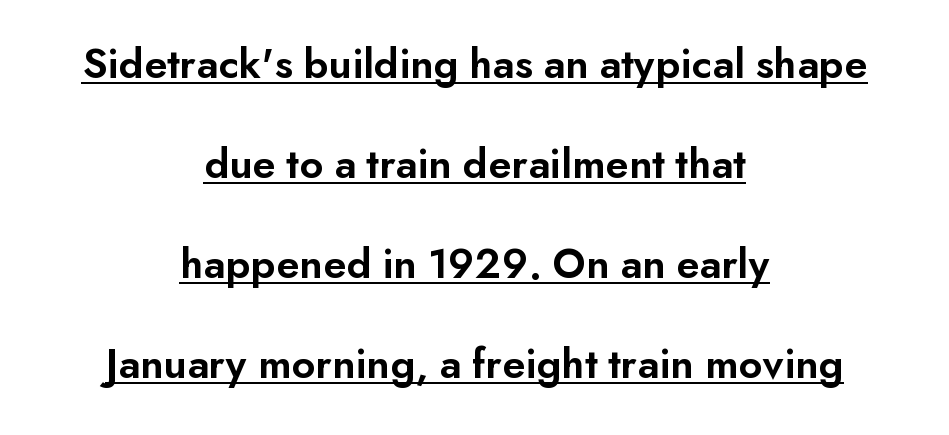
Q: Is the text bold? A: Semi-bold.
Q: Is the text italic (slanted)? A: No, it is upright.
Q: Is the typeface a serif or a sans-serif typeface? A: Sans-serif.
Q: Is the text underlined? A: Yes.
Q: How is the paragraph aligned? A: Centered.
Q: Is the spacing between letters normal or unusually wide? A: Normal.
Q: Is the spacing between lines tight, normal or loose? A: Loose.
Q: Width (condensed, normal, or wide)? A: Normal.
Q: Stroke contrast? A: Low.
Q: x-height? A: Small.
Q: Monospaced? A: No.
